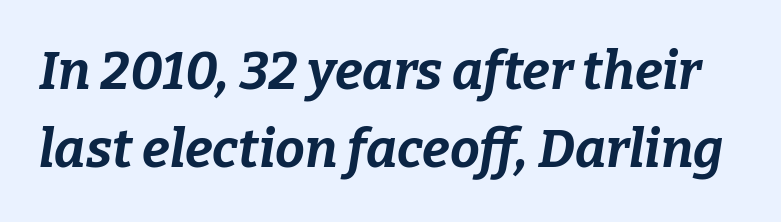
{"italic": "yes", "lean": "right", "slant_degrees": 9, "bold": "yes", "weight": "bold", "width": "normal", "stroke_contrast": "low", "x_height": "medium", "monospaced": "no", "underline": "no", "line_spacing": "normal", "line_spacing_ratio": 1.48, "letter_spacing": "normal", "letter_spacing_em": 0.0, "glyph_px": 53}
